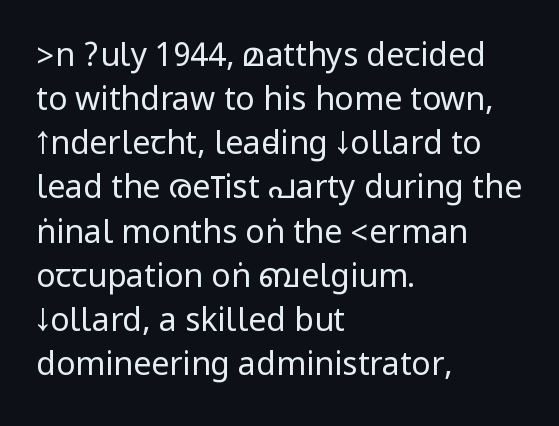
The horizontal fit of the characters is conventional and even. Stems here are at most as thick as an everyday book face. Do the letters lean? They stand straight. Each line starts at the same left margin while the right side varies.
